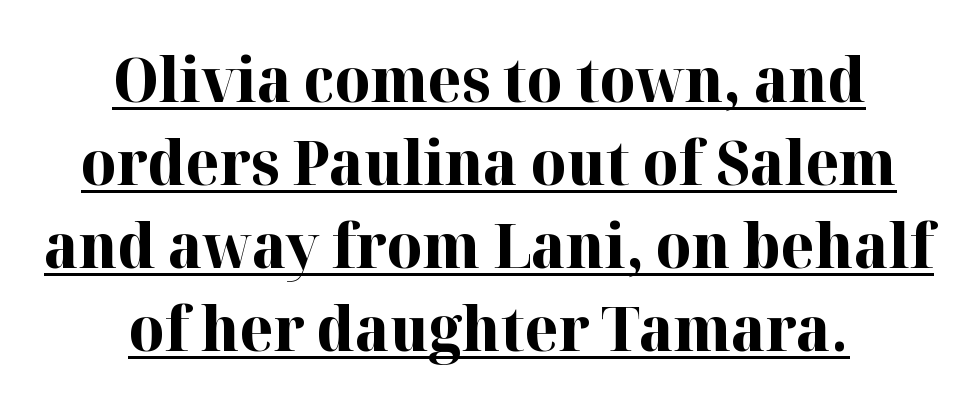
These characters rest on top of a visible drawn line. The rendering shows small feet on the letterforms — a serif design. Emphasis by weight is at full strength: bold. This rendering uses center alignment, leaving both contours irregular but symmetric. Quick note: interline space is typical. If you drew a line through each stem, it would be perfectly vertical.
